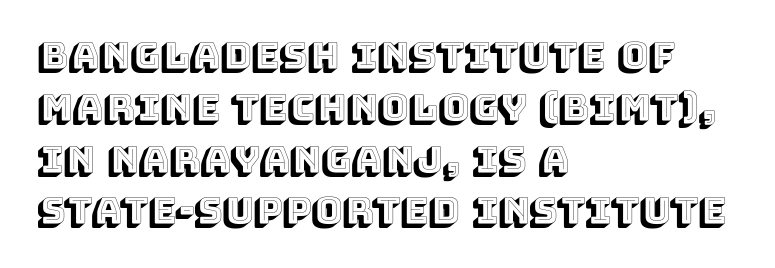
Vertical spacing — default. The setting favours the left margin, as ordinary paragraphs usually do. Style check: upright. Has an underline been added? It has not. Looks like regular typesetting: each glyph gets only the width it needs. The letters sit at their default tracking, neither squeezed nor spread.
